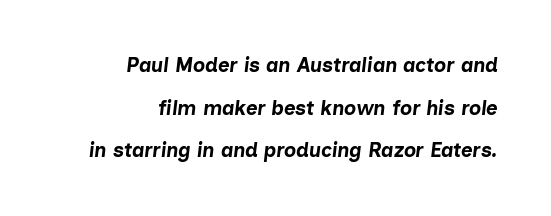
A student would call this right alignment; a typographer would say flush right, rag left. Successive baselines arrive slowly, with a big drop between each. Is the letter spacing exaggerated? No — it looks like the ordinary default. The string is rendered with underlining switched off. The sample has been set heavy, in full bold.
